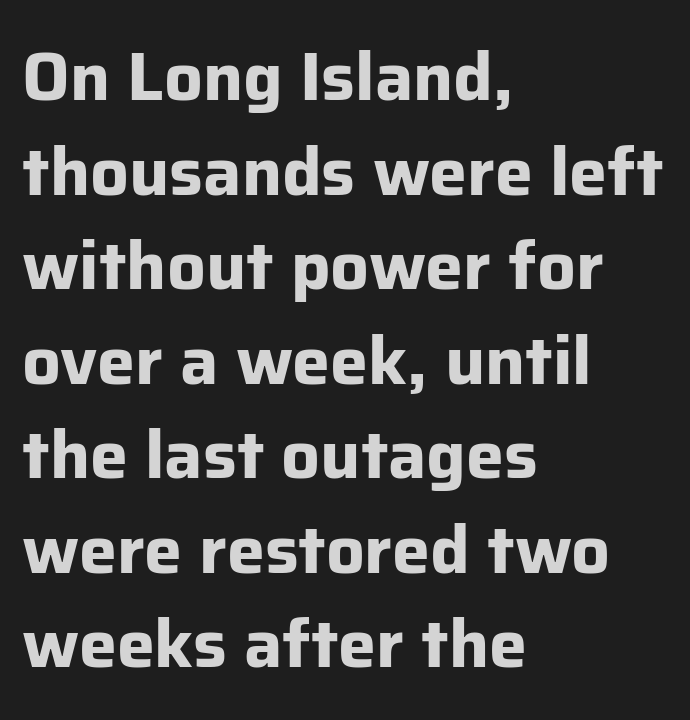
{"serif": "no", "italic": "no", "bold": "yes", "weight": "bold", "width": "normal", "stroke_contrast": "low", "x_height": "medium", "monospaced": "no", "underline": "no", "align": "left", "line_spacing": "normal", "line_spacing_ratio": 1.39, "letter_spacing": "normal", "letter_spacing_em": 0.0, "glyph_px": 68}
